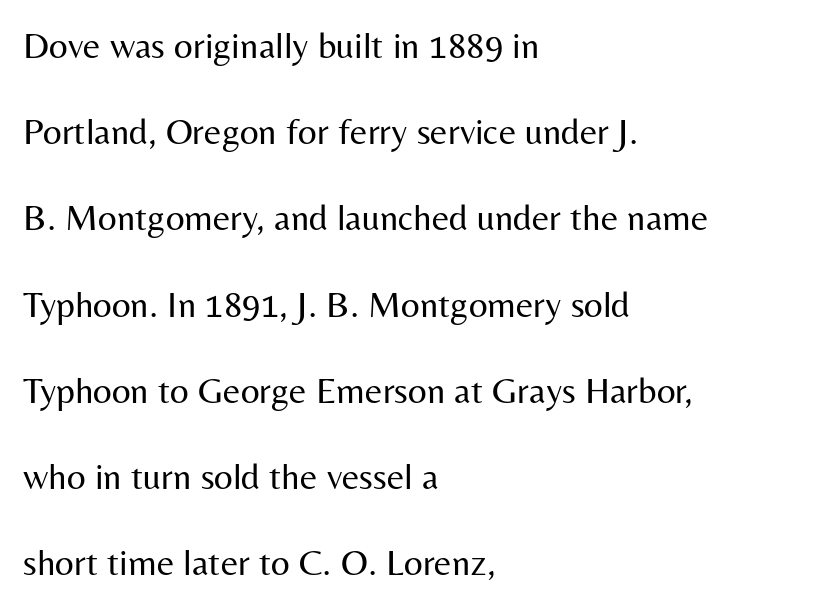
The glyphs in this specimen are sans serif. Casual observation: everything's shoved over to the left. No chunkiness to these letters — they're not bold. Words appear dense and cohesive because spacing is normal. Nobody drew a line under any word here.
